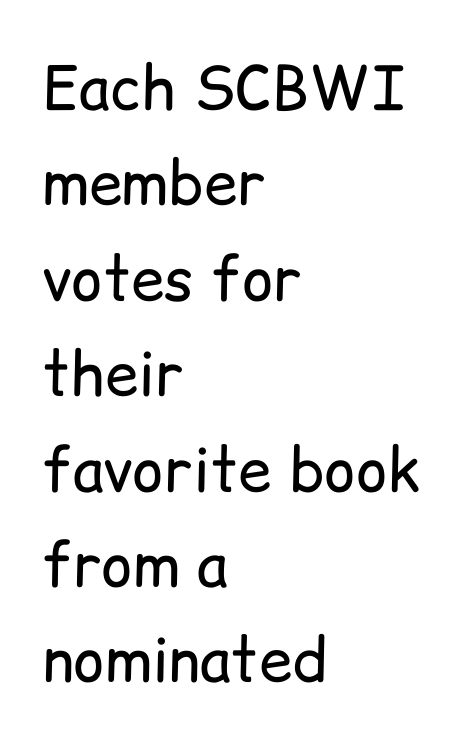
{"serif": "no", "italic": "no", "bold": "no", "weight": "regular", "width": "normal", "stroke_contrast": "low", "x_height": "medium", "monospaced": "no", "underline": "no", "align": "left", "line_spacing": "normal", "line_spacing_ratio": 1.59, "letter_spacing": "normal", "letter_spacing_em": 0.0, "glyph_px": 60}
